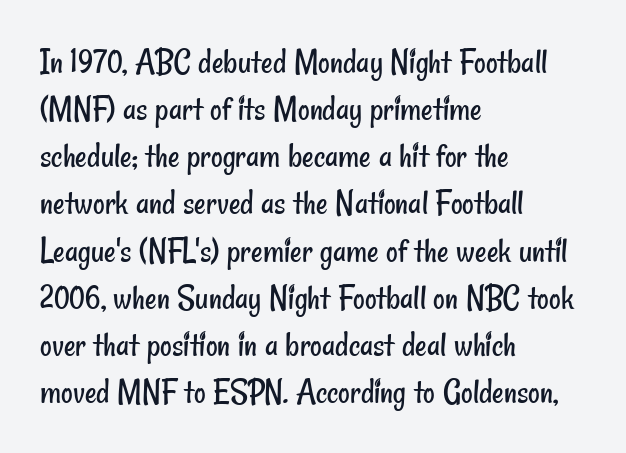
Q: Is the text bold? A: No.
Q: Is the typeface a serif or a sans-serif typeface? A: Sans-serif.
Q: Is the text underlined? A: No.
Q: How is the paragraph aligned? A: Left-aligned.
Q: Is the spacing between letters normal or unusually wide? A: Normal.
Q: Is the spacing between lines tight, normal or loose? A: Normal.
Q: Width (condensed, normal, or wide)? A: Condensed.
Q: Stroke contrast? A: Low.
Q: x-height? A: Small.
Q: Monospaced? A: No.
